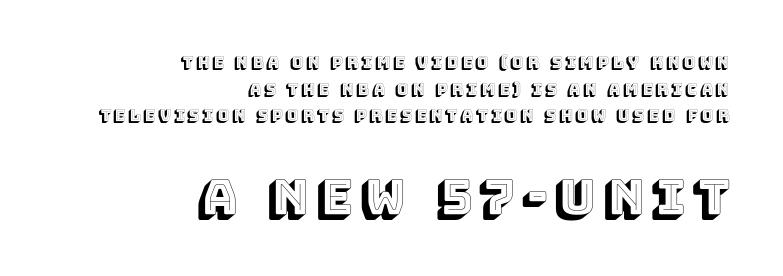
{"italic": "no", "width": "normal", "x_height": "large", "monospaced": "no", "underline": "no", "align": "right", "line_spacing": "normal", "line_spacing_ratio": 1.66, "larger_block": "second", "size_ratio": 3.0, "glyph_px": 48}
